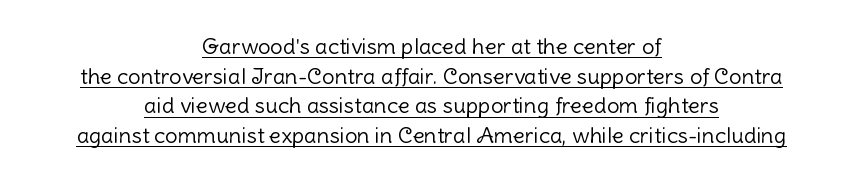
A light-to-regular cut is what we see here. Vertically, the passage feels balanced, rows spaced as you'd expect. Looks like someone drew a line under every word here. The compositor balanced each line on the midline. The horizontal fit of the characters is conventional and even. Quick note: not italic, upright.
